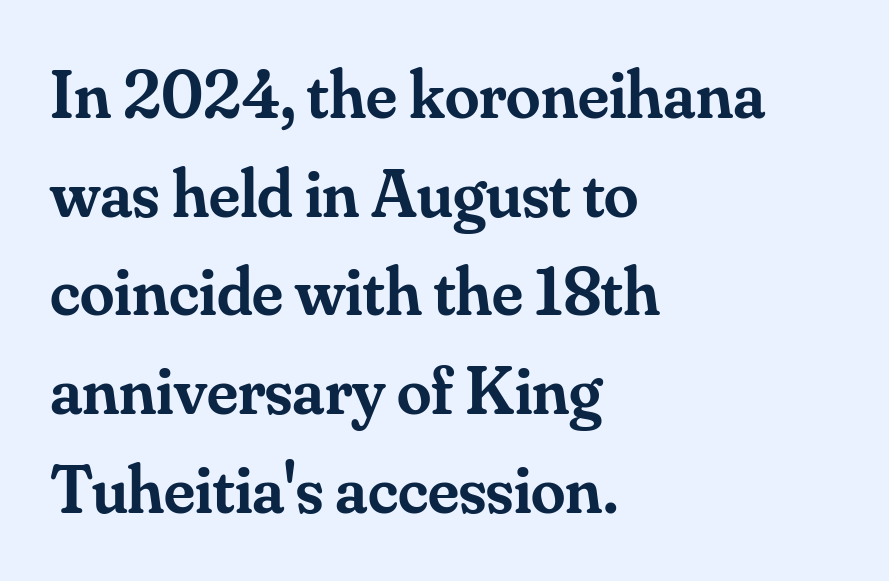
Q: Is the text bold? A: Semi-bold.
Q: Is the text italic (slanted)? A: No, it is upright.
Q: Is the typeface a serif or a sans-serif typeface? A: Serif.
Q: Is the text underlined? A: No.
Q: How is the paragraph aligned? A: Left-aligned.
Q: Is the spacing between letters normal or unusually wide? A: Normal.
Q: Is the spacing between lines tight, normal or loose? A: Normal.
Q: Width (condensed, normal, or wide)? A: Normal.
Q: Stroke contrast? A: Medium.
Q: x-height? A: Small.
Q: Monospaced? A: No.
